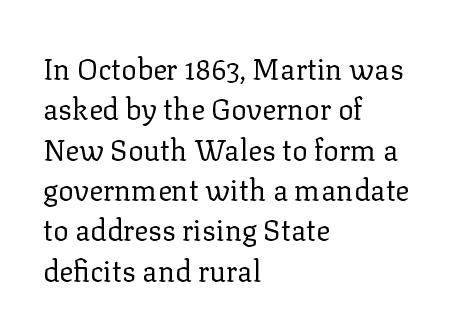
Vertical stems look standard width or narrower in stroke. Reading down the block, your eye returns to a fixed left position each line. Quick note: underline off. The designer left line spacing at the default. No extra tracking has been applied to these lines.
